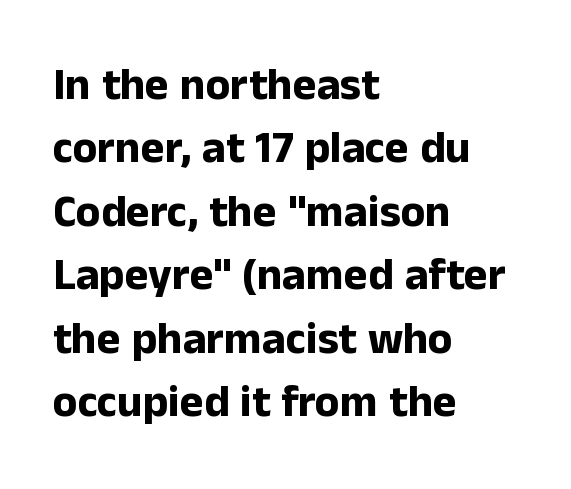
{"serif": "no", "italic": "no", "bold": "yes", "weight": "bold", "width": "normal", "stroke_contrast": "low", "x_height": "medium", "monospaced": "no", "underline": "no", "align": "left", "line_spacing": "normal", "line_spacing_ratio": 1.41, "letter_spacing": "normal", "letter_spacing_em": 0.0, "glyph_px": 45}
